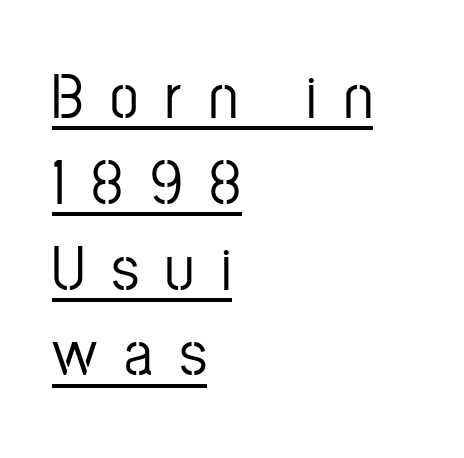
The image shows 64 px condensed sans-serif type, upright; set left-aligned, normal line spacing (1.34x), unusually wide letter spacing (+0.42 em), underlined; low stroke contrast and a medium x-height.
